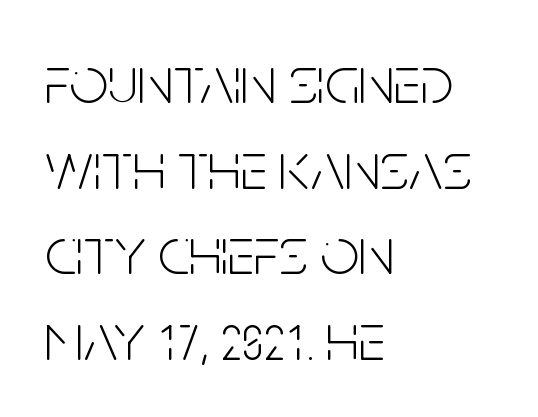
The image shows 68 px light, condensed sans-serif type, upright; set left-aligned, normal line spacing (1.26x), normal letter spacing, not underlined; low stroke contrast and a large x-height.
